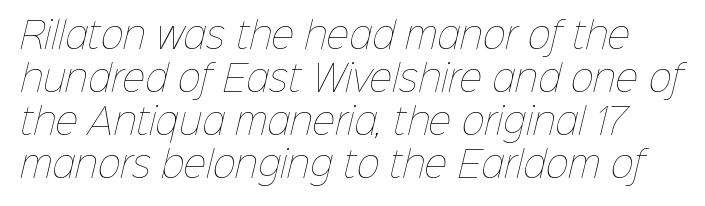
{"bold": "no", "weight": "thin", "width": "normal", "stroke_contrast": "low", "x_height": "medium", "monospaced": "no", "underline": "no", "line_spacing_ratio": 1.23, "letter_spacing": "normal", "letter_spacing_em": 0.0, "glyph_px": 35}
